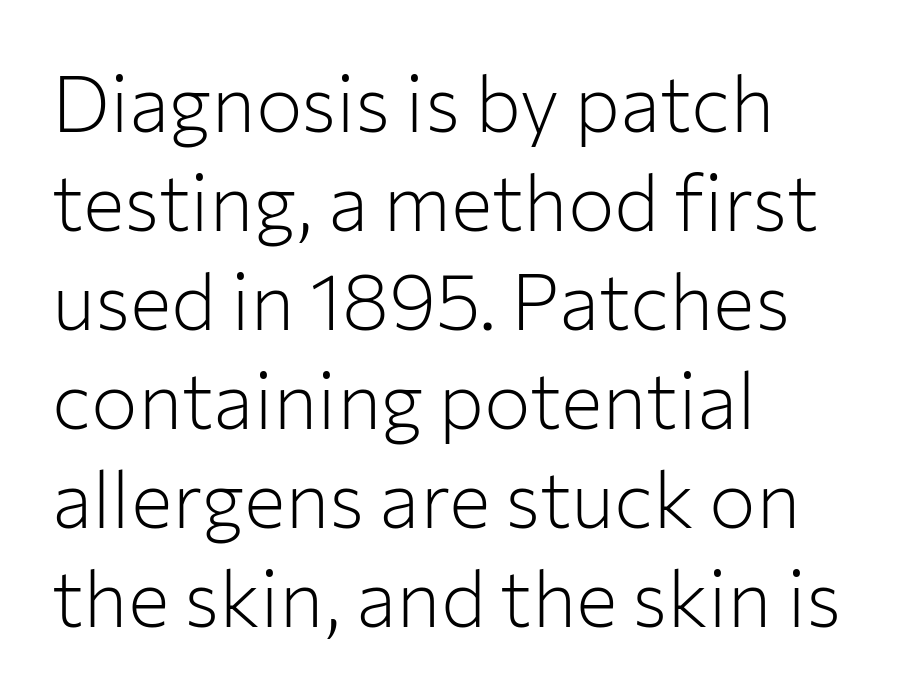
{"serif": "no", "italic": "no", "bold": "no", "weight": "light", "width": "normal", "stroke_contrast": "low", "x_height": "medium", "monospaced": "no", "underline": "no", "align": "left", "line_spacing": "normal", "line_spacing_ratio": 1.27, "letter_spacing": "normal", "letter_spacing_em": 0.0, "glyph_px": 78}
